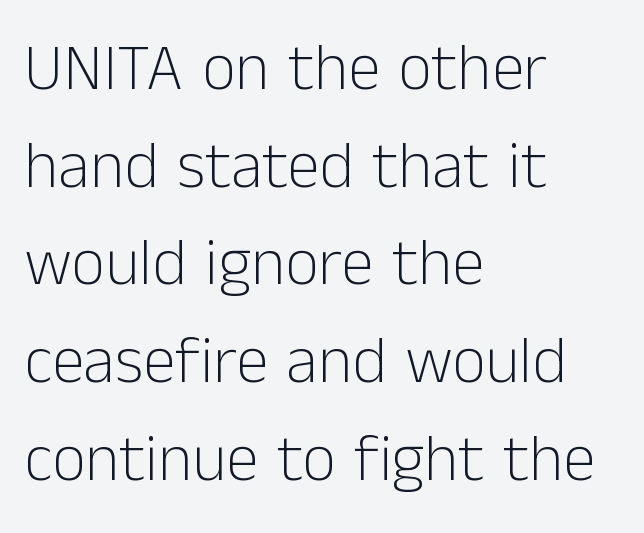
The image shows 66 px light sans-serif type, upright; set left-aligned, normal line spacing (1.48x), normal letter spacing, not underlined; low stroke contrast and a medium x-height.
